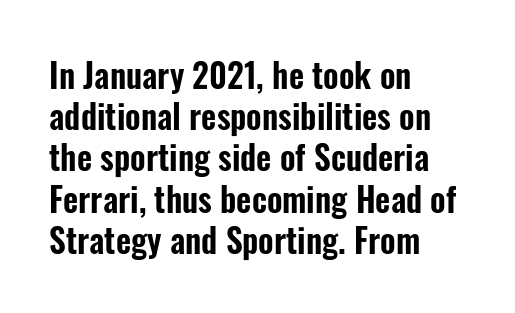
{"serif": "no", "italic": "no", "width": "condensed", "stroke_contrast": "low", "x_height": "medium", "monospaced": "no", "underline": "no", "align": "left", "line_spacing": "normal", "line_spacing_ratio": 1.25, "letter_spacing": "normal", "letter_spacing_em": 0.0, "glyph_px": 33}
